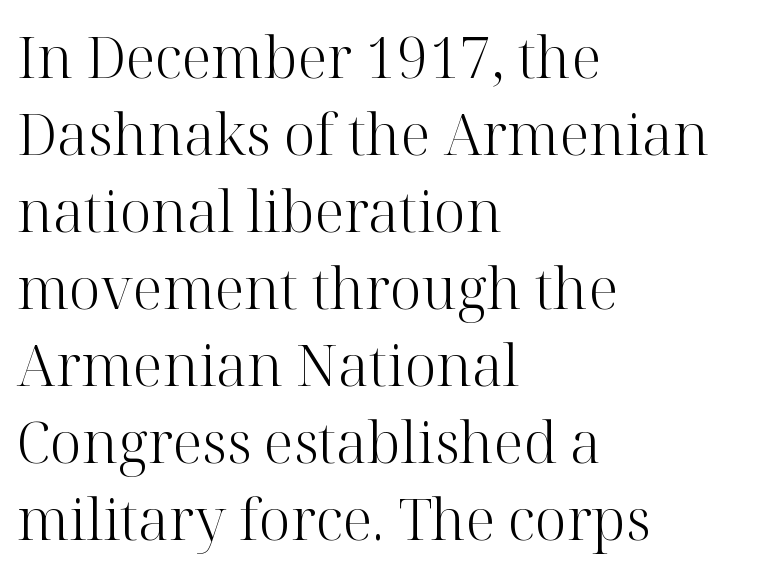
The typesetter chose a ragged-right arrangement here. The axis of the letterforms is exactly vertical. Little horizontal feet cap the strokes, marking this as serif type. Any mark beneath the type? The region is blank.
